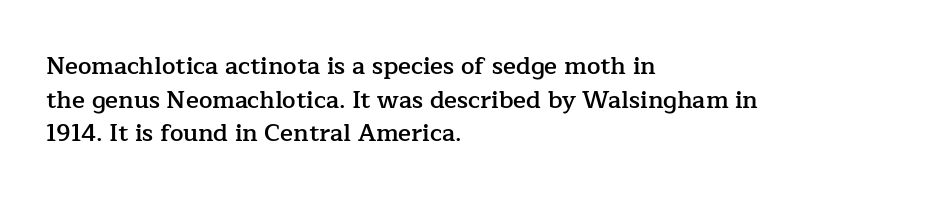
Tall strokes in this sample are plumb rather than angled. Honestly, the letter spacing is just normal — you wouldn't notice it. The foot of each line stays bare and open. The passage shown is semibold, sitting just below true bold. The space between consecutive lines is moderate.
